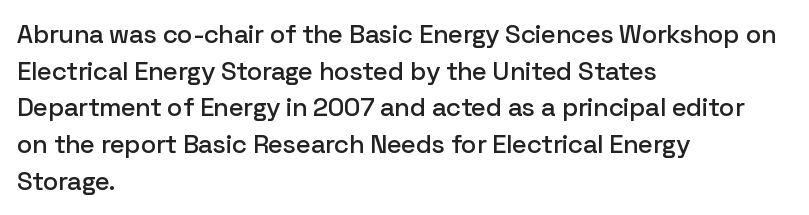
The image shows 26 px text type, upright; set left-aligned, normal line spacing (1.41x), normal letter spacing, not underlined.
